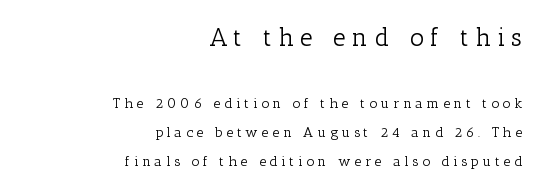
{"italic": "no", "bold": "no", "underline": "no", "align": "right", "line_spacing": "loose", "line_spacing_ratio": 2.08, "letter_spacing": "wide", "letter_spacing_em": 0.26, "larger_block": "first", "size_ratio": 1.79, "glyph_px": 25}
